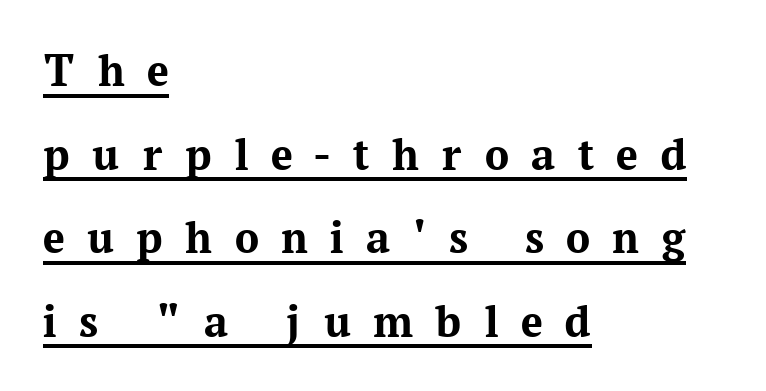
The image shows 48 px bold serif type, upright; set left-aligned, line spacing 1.74x, unusually wide letter spacing (+0.47 em), underlined; medium stroke contrast and a medium x-height.
